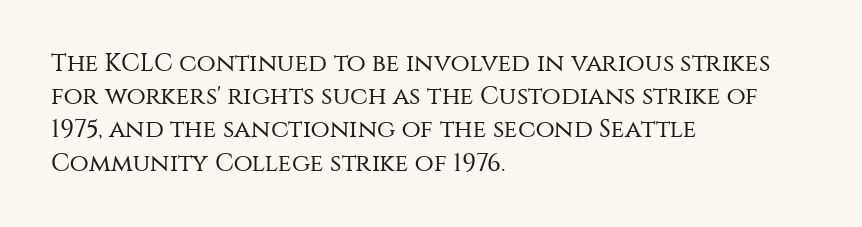
Q: Is the text bold? A: No.
Q: Is the text italic (slanted)? A: No, it is upright.
Q: Is the text underlined? A: No.
Q: How is the paragraph aligned? A: Left-aligned.
Q: Is the spacing between letters normal or unusually wide? A: Normal.
Q: Is the spacing between lines tight, normal or loose? A: Normal.
